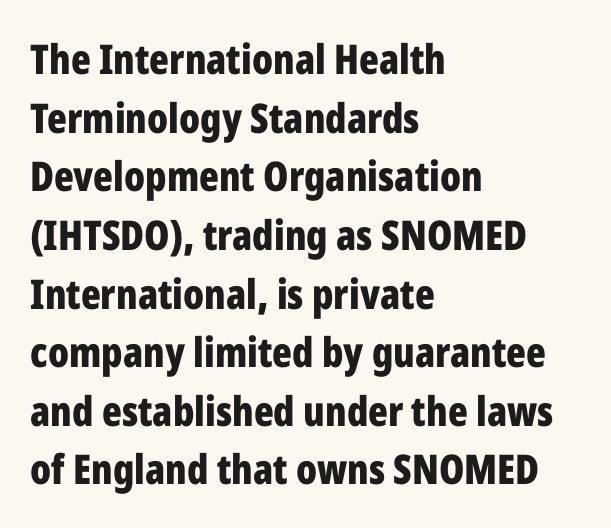
Every stem runs plumb, perpendicular to the baseline. Examine the stroke ends and you'll find no serifs. One glance says typical: line gaps are just what's usual. Does the copy run flush right? No — it runs flush left. Each word holds together tightly as a unit, with standard inter-letter gaps. The baseline area is clear.
